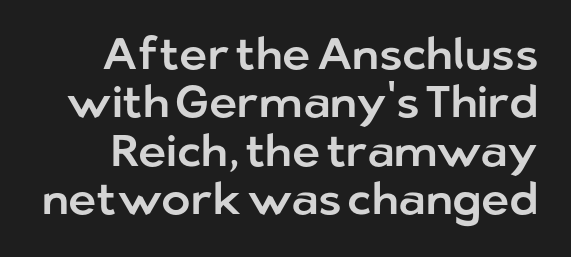
The image shows 44 px sans-serif type, upright; set tight line spacing (1.1x), normal letter spacing, not underlined; low stroke contrast and a medium x-height.
